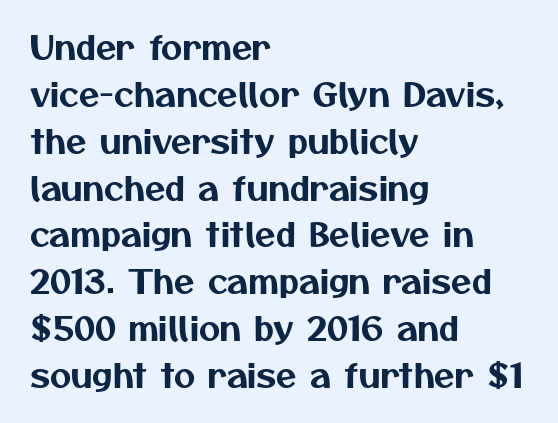
The image shows 33 px sans-serif type; set left-aligned, normal line spacing (1.42x), normal letter spacing, not underlined; medium stroke contrast and a medium x-height.
